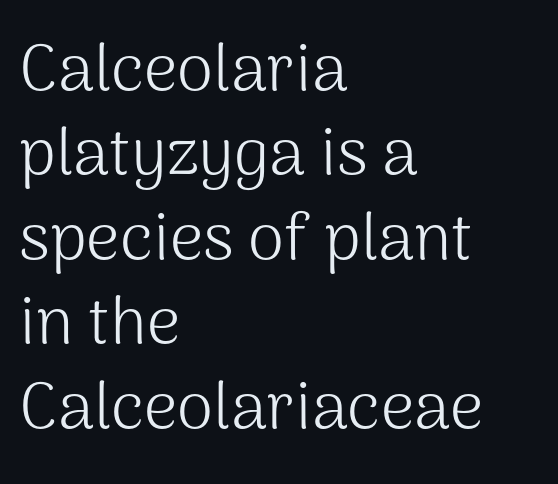
Q: Is the text bold? A: No.
Q: Is the text italic (slanted)? A: No, it is upright.
Q: Is the typeface a serif or a sans-serif typeface? A: Sans-serif.
Q: Is the text underlined? A: No.
Q: How is the paragraph aligned? A: Left-aligned.
Q: Is the spacing between letters normal or unusually wide? A: Normal.
Q: Is the spacing between lines tight, normal or loose? A: Normal.
Q: Width (condensed, normal, or wide)? A: Normal.
Q: Stroke contrast? A: Medium.
Q: x-height? A: Medium.
Q: Monospaced? A: No.
